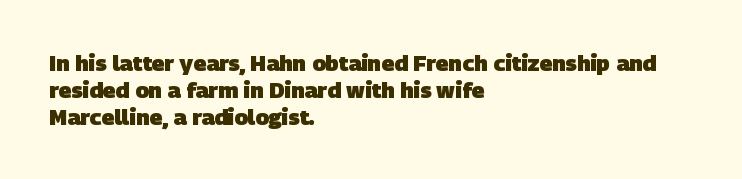
The image shows 22 px bold type; set left-aligned, line spacing 1.22x, normal letter spacing, not underlined.
